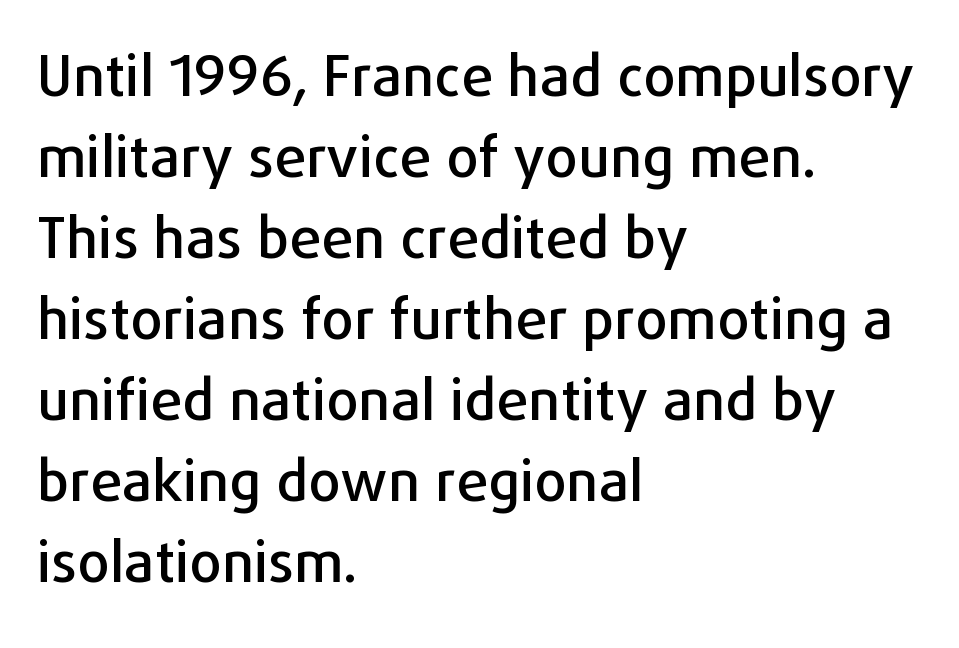
Do the characters align in a grid? No, the font is proportional. Glance below the letters and you will spot only blank space. Glyph-to-glyph distance matches everyday printed text. The line-height multiplier appears to be the usual default. Each line starts at the same left margin while the right side varies. When letters stand straight like this, we call the style roman or upright.
